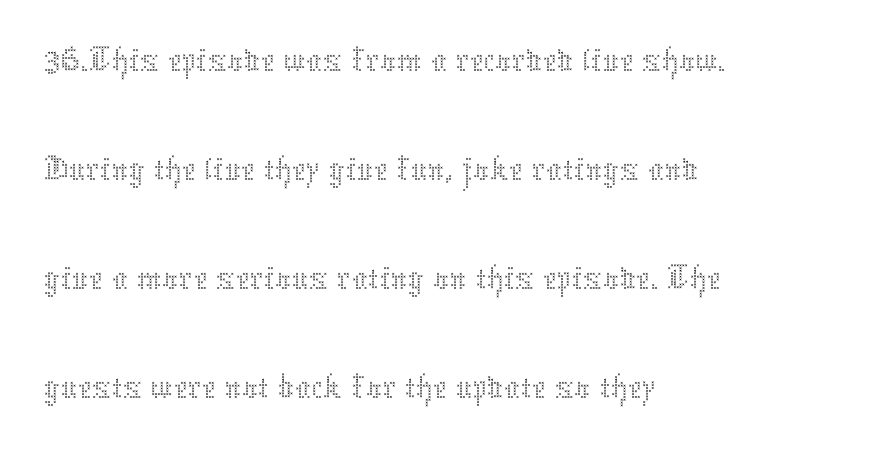
Q: Is the text bold? A: No.
Q: Is the text italic (slanted)? A: No, it is upright.
Q: Is the text underlined? A: No.
Q: How is the paragraph aligned? A: Left-aligned.
Q: Is the spacing between letters normal or unusually wide? A: Normal.
Q: Is the spacing between lines tight, normal or loose? A: Normal.
Q: Width (condensed, normal, or wide)? A: Normal.
Q: Stroke contrast? A: Medium.
Q: x-height? A: Medium.
Q: Monospaced? A: No.
